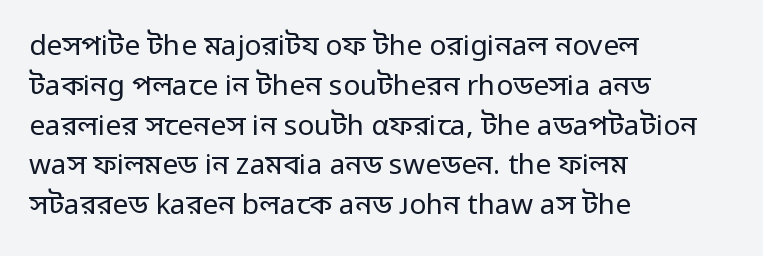
The lines sit at an ordinary, default distance from one another. This is roman type, the default non-slanted kind. You can tell from the bare stems that sans-serif type was used. Beneath every word, the page is bare.
